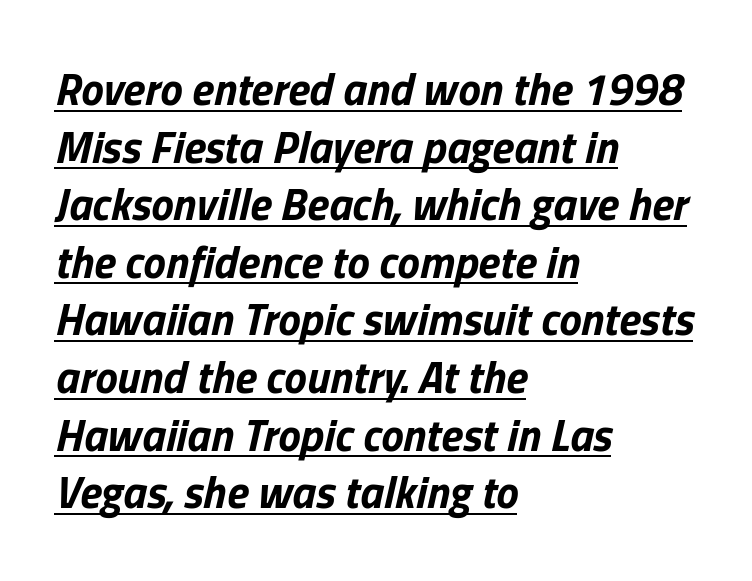
{"italic": "yes", "lean": "right", "slant_degrees": 13, "bold": "yes", "weight": "bold", "width": "normal", "stroke_contrast": "low", "x_height": "medium", "monospaced": "no", "underline": "yes", "align": "left", "line_spacing": "normal", "line_spacing_ratio": 1.28, "letter_spacing": "normal", "letter_spacing_em": 0.0, "glyph_px": 45}
